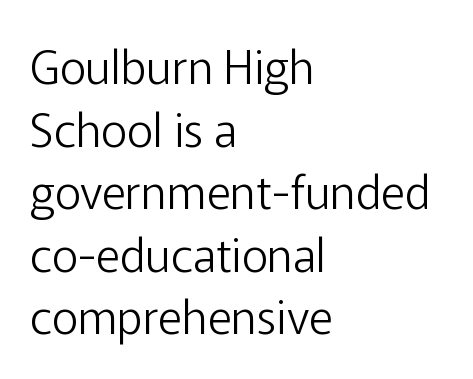
{"serif": "no", "italic": "no", "bold": "no", "weight": "light", "width": "normal", "stroke_contrast": "low", "x_height": "medium", "monospaced": "no", "underline": "no", "align": "left", "line_spacing": "normal", "line_spacing_ratio": 1.36, "letter_spacing": "normal", "letter_spacing_em": 0.0, "glyph_px": 46}
